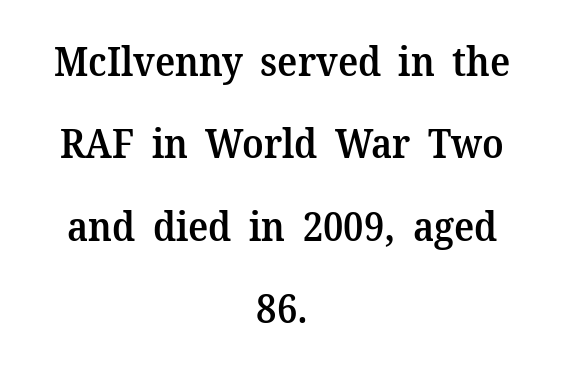
Q: Is the text bold? A: Semi-bold.
Q: Is the text italic (slanted)? A: No, it is upright.
Q: Is the typeface a serif or a sans-serif typeface? A: Serif.
Q: Is the text underlined? A: No.
Q: How is the paragraph aligned? A: Centered.
Q: Is the spacing between letters normal or unusually wide? A: Normal.
Q: Is the spacing between lines tight, normal or loose? A: Loose.
Q: Width (condensed, normal, or wide)? A: Normal.
Q: Stroke contrast? A: Medium.
Q: x-height? A: Medium.
Q: Monospaced? A: No.
